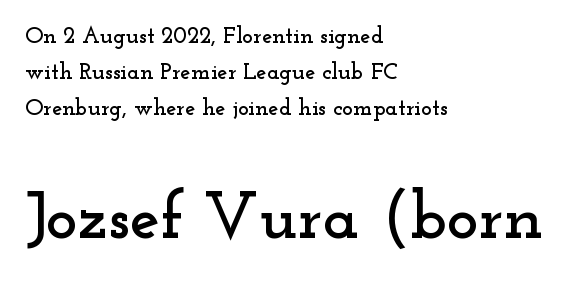
Q: Is the text italic (slanted)? A: No, it is upright.
Q: Is the typeface a serif or a sans-serif typeface? A: Serif.
Q: Is the text underlined? A: No.
Q: How is the paragraph aligned? A: Left-aligned.
Q: Is the spacing between letters normal or unusually wide? A: Normal.
Q: Is the spacing between lines tight, normal or loose? A: Normal.
Q: Which block of text is set in a larger size, the first (top) or the second (bottom)? A: The second (bottom) one.
Q: Width (condensed, normal, or wide)? A: Wide.
Q: Stroke contrast? A: Low.
Q: x-height? A: Small.
Q: Monospaced? A: No.
